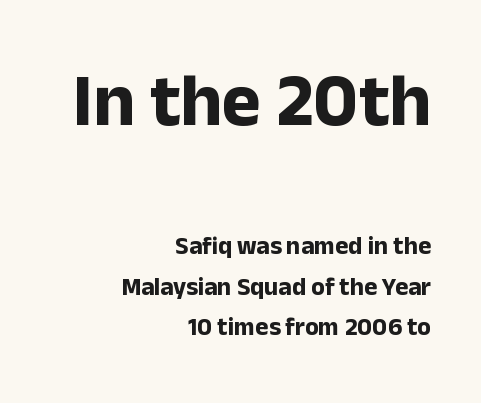
The image shows 74 px bold sans-serif type, upright; set right-aligned, normal line spacing (1.61x), normal letter spacing, not underlined; the first (top) block is 2.96x larger; low stroke contrast and a medium x-height.
